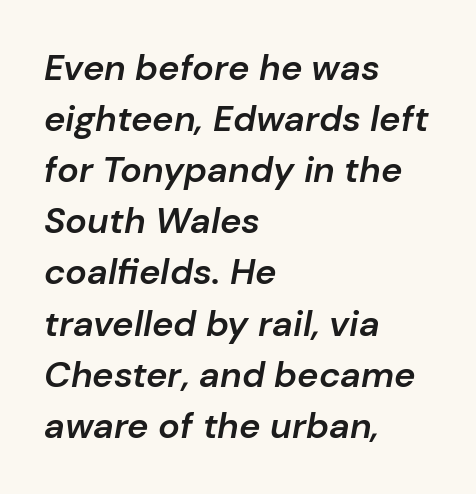
{"italic": "yes", "lean": "right", "slant_degrees": 10, "bold": "semi", "weight": "semibold", "width": "normal", "stroke_contrast": "low", "x_height": "medium", "monospaced": "no", "underline": "no", "align": "left", "line_spacing": "normal", "line_spacing_ratio": 1.42, "letter_spacing": "normal", "letter_spacing_em": 0.0, "glyph_px": 36}
